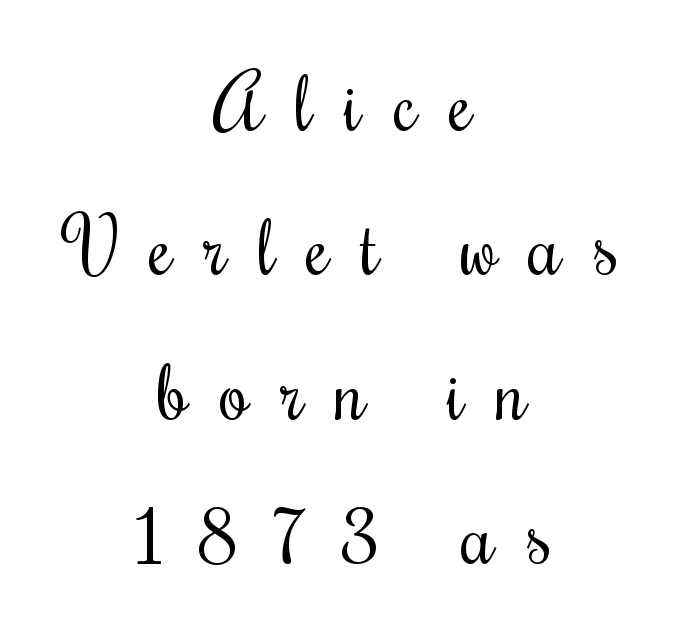
In terms of leading, this rendering errs on the spacious side. The typesetting does not lean heavy: it is not bold. Tracking here is generous; glyphs stand well apart from one another.
